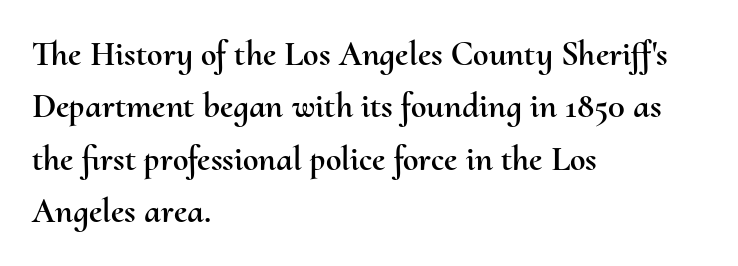
Q: Is the text italic (slanted)? A: No, it is upright.
Q: Is the text underlined? A: No.
Q: How is the paragraph aligned? A: Left-aligned.
Q: Is the spacing between letters normal or unusually wide? A: Normal.
Q: Is the spacing between lines tight, normal or loose? A: Normal.
Q: Width (condensed, normal, or wide)? A: Normal.
Q: Stroke contrast? A: Medium.
Q: x-height? A: Small.
Q: Monospaced? A: No.
